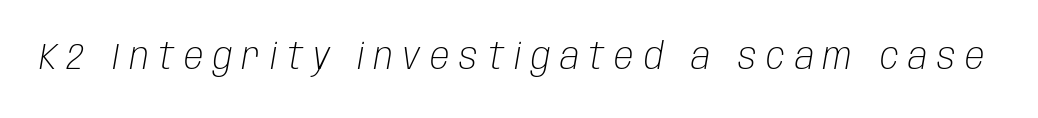
{"italic": "yes", "lean": "right", "slant_degrees": 10, "bold": "no", "weight": "light", "width": "condensed", "stroke_contrast": "low", "x_height": "large", "monospaced": "no", "underline": "no", "letter_spacing": "wide", "letter_spacing_em": 0.27, "glyph_px": 36}
